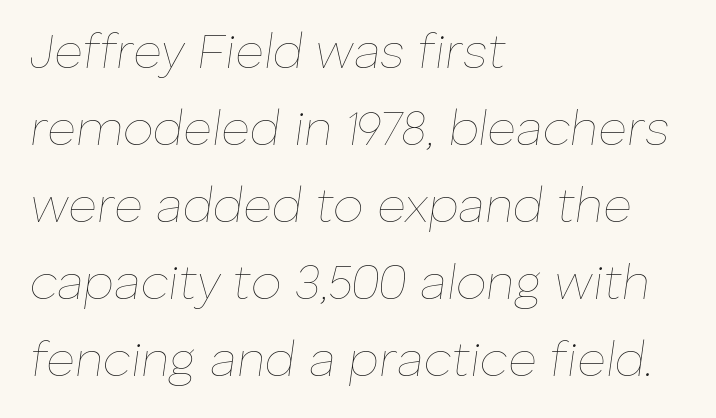
The characters are drawn with everyday or finer stroke widths. Think of a printed novel: that variable character pitch is what you see here. Each word holds together tightly as a unit, with standard inter-letter gaps. Would a proofreader flag this as italicized? Yes. The space beneath each line is pristine and unruled. Summary of vertical rhythm: regular, with standard interline spacing.
